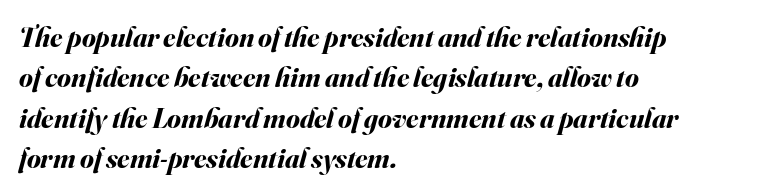
The image shows 28 px bold type, italic (leaning right); set left-aligned, normal line spacing (1.44x), normal letter spacing, not underlined; medium stroke contrast and a small x-height.
